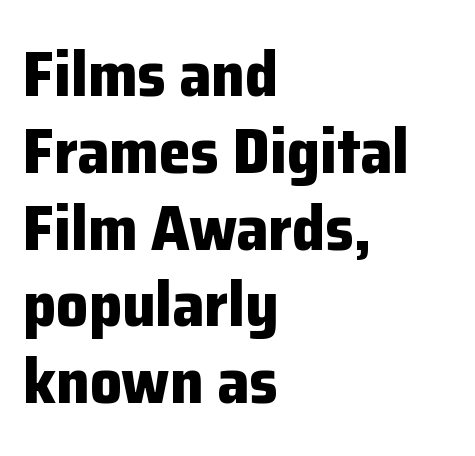
The lettering holds an erect, upright posture throughout. No word sits above an underline. These lines are composed in type without serifs. A typesetter would call this proportional, since set widths differ per character.
